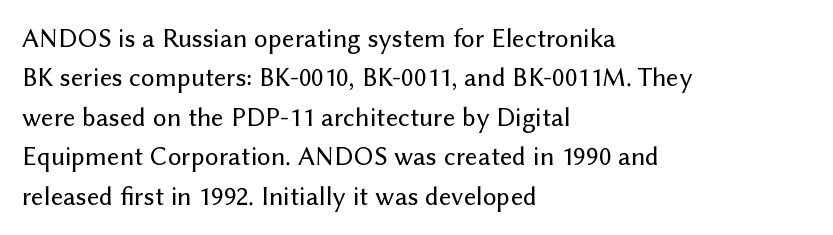
Q: Is the text italic (slanted)? A: No, it is upright.
Q: Is the text underlined? A: No.
Q: How is the paragraph aligned? A: Left-aligned.
Q: Is the spacing between letters normal or unusually wide? A: Normal.
Q: Is the spacing between lines tight, normal or loose? A: Normal.
